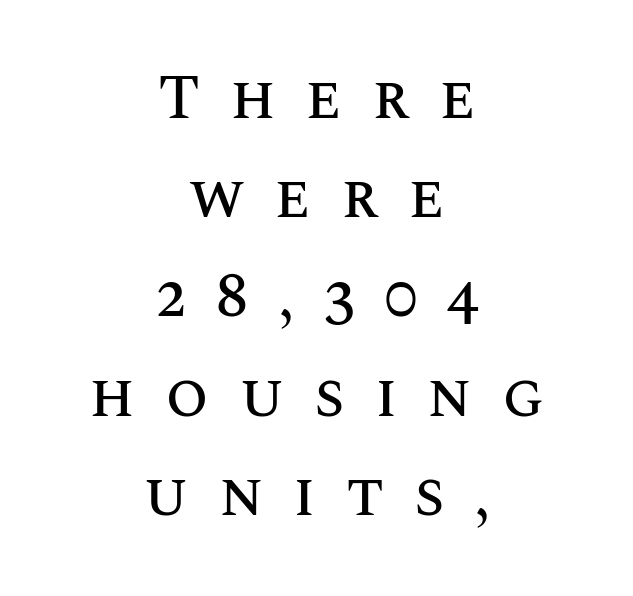
Has an underline been added? It has not. A typesetter would call this proportional, since set widths differ per character. Leading matches the norm, producing a regular column. The letters are spread apart with noticeably loose tracking. Rendered with straight, roman letterforms. This sample is center-justified, so both line endings float freely.
